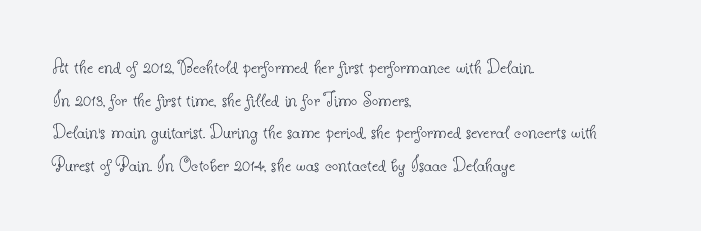
Q: Is the text bold? A: No.
Q: Is the text italic (slanted)? A: No, it is upright.
Q: Is the text underlined? A: No.
Q: How is the paragraph aligned? A: Left-aligned.
Q: Is the spacing between letters normal or unusually wide? A: Normal.
Q: Is the spacing between lines tight, normal or loose? A: Normal.
